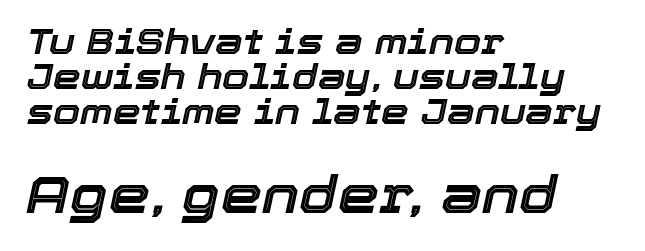
Q: Is the text italic (slanted)? A: Yes, it leans right by about 12 degrees.
Q: Is the text underlined? A: No.
Q: How is the paragraph aligned? A: Left-aligned.
Q: Is the spacing between letters normal or unusually wide? A: Normal.
Q: Is the spacing between lines tight, normal or loose? A: Tight.
Q: Which block of text is set in a larger size, the first (top) or the second (bottom)? A: The second (bottom) one.
Q: Width (condensed, normal, or wide)? A: Normal.
Q: x-height? A: Medium.
Q: Monospaced? A: No.
